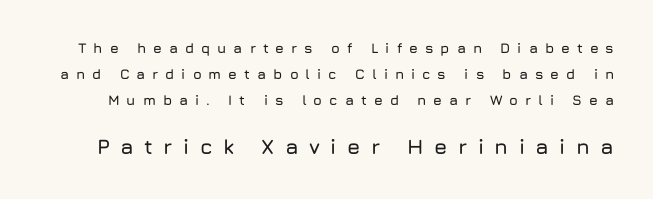
{"italic": "no", "underline": "no", "line_spacing_ratio": 1.84, "letter_spacing": "wide", "letter_spacing_em": 0.5, "larger_block": "second", "size_ratio": 1.5, "glyph_px": 21}
